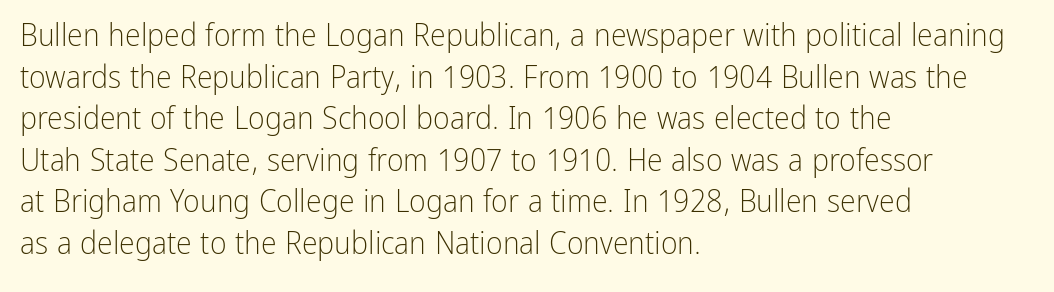
Q: Is the text bold? A: No.
Q: Is the text italic (slanted)? A: No, it is upright.
Q: Is the typeface a serif or a sans-serif typeface? A: Sans-serif.
Q: Is the text underlined? A: No.
Q: How is the paragraph aligned? A: Left-aligned.
Q: Is the spacing between letters normal or unusually wide? A: Normal.
Q: Is the spacing between lines tight, normal or loose? A: Normal.
Q: Width (condensed, normal, or wide)? A: Condensed.
Q: Stroke contrast? A: Low.
Q: x-height? A: Medium.
Q: Monospaced? A: No.
